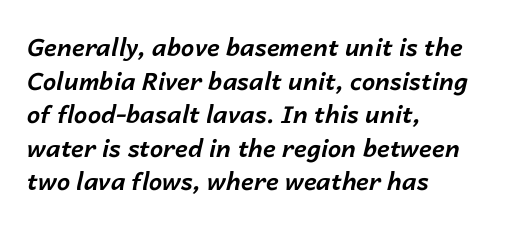
{"italic": "yes", "lean": "right", "slant_degrees": 14, "bold": "yes", "underline": "no", "align": "left", "line_spacing": "normal", "line_spacing_ratio": 1.4, "letter_spacing": "normal", "letter_spacing_em": 0.0, "glyph_px": 24}
